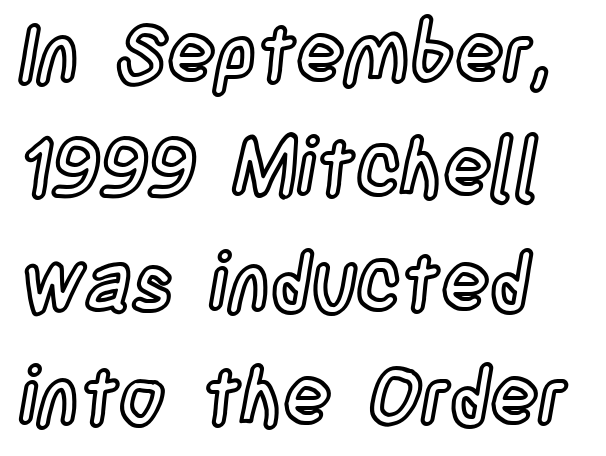
{"width": "condensed", "x_height": "large", "monospaced": "no", "underline": "no", "align": "left", "line_spacing": "normal", "line_spacing_ratio": 1.43, "letter_spacing": "normal", "letter_spacing_em": 0.0, "glyph_px": 80}
